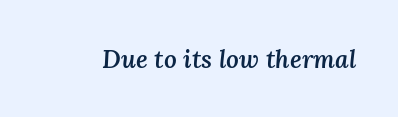
Q: Is the text bold? A: Semi-bold.
Q: Is the text italic (slanted)? A: Yes, it leans right by about 3 degrees.
Q: Is the text underlined? A: No.
Q: Is the spacing between letters normal or unusually wide? A: Normal.
